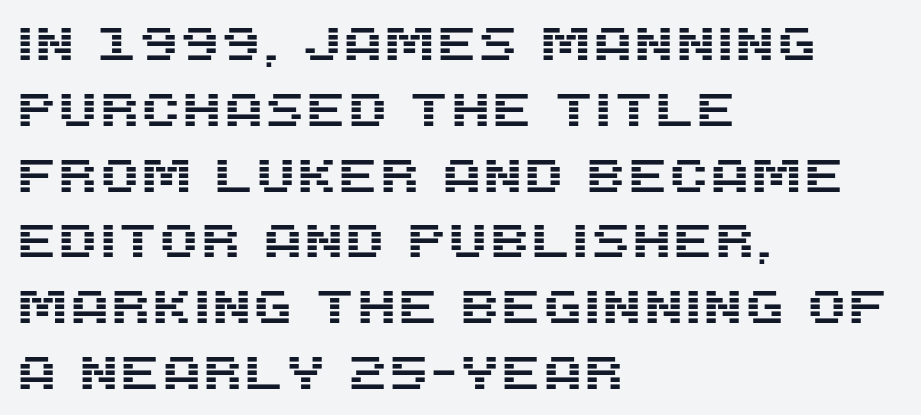
{"serif": "no", "italic": "no", "width": "normal", "stroke_contrast": "medium", "x_height": "large", "monospaced": "no", "underline": "no", "align": "left", "line_spacing": "normal", "line_spacing_ratio": 1.4, "letter_spacing": "normal", "letter_spacing_em": 0.0, "glyph_px": 47}
